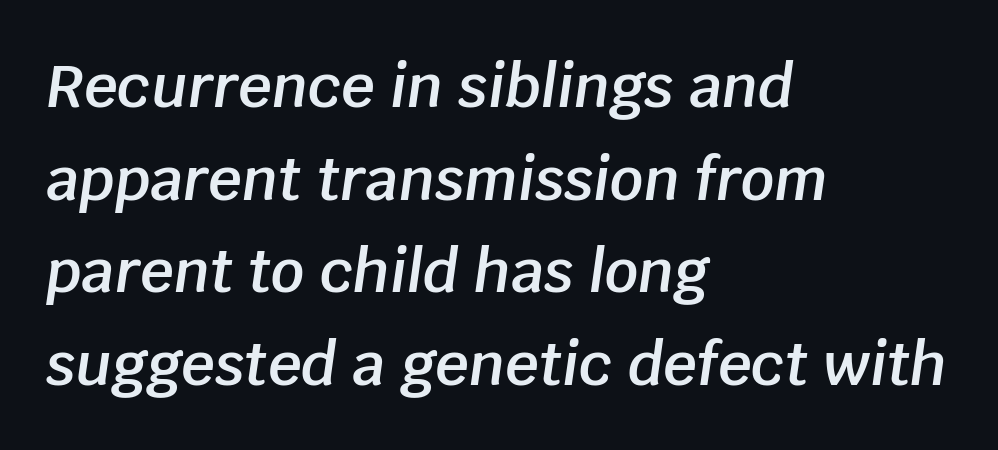
Short note: letters normally spaced. There's an unmistakable incline to the writing here. The letters advance in unequal steps, a hallmark of proportional type. Its strokes are somewhat broadened, the hallmark of semibold type. The rag falls on the right side of this text block. Check the space under the baseline: it is left empty.
